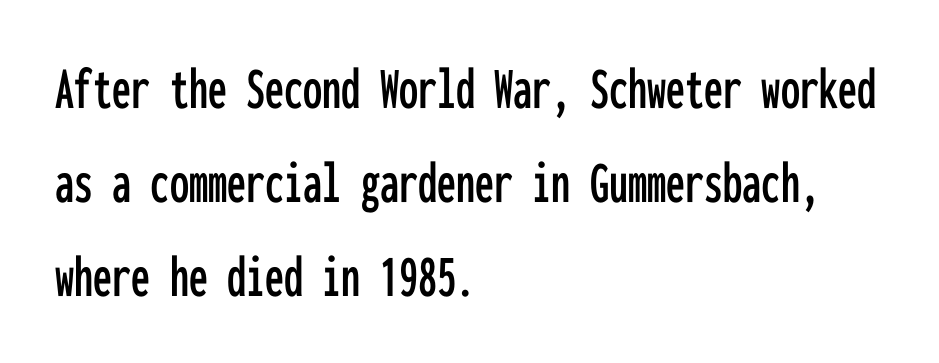
{"serif": "no", "italic": "no", "width": "condensed", "stroke_contrast": "low", "x_height": "medium", "monospaced": "yes", "underline": "no", "align": "left", "line_spacing": "normal", "line_spacing_ratio": 1.54, "letter_spacing": "normal", "letter_spacing_em": 0.0, "glyph_px": 61}
